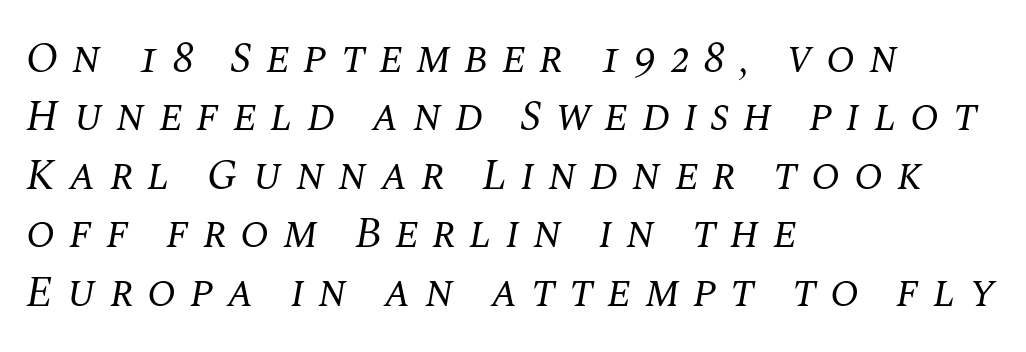
Substantial extra tracking has been applied to these lines. This is not heavy type; no bold has been used. The glyphs are unaccompanied by any horizontal stroke below them. This block has exactly the height ordinary leading produces.
